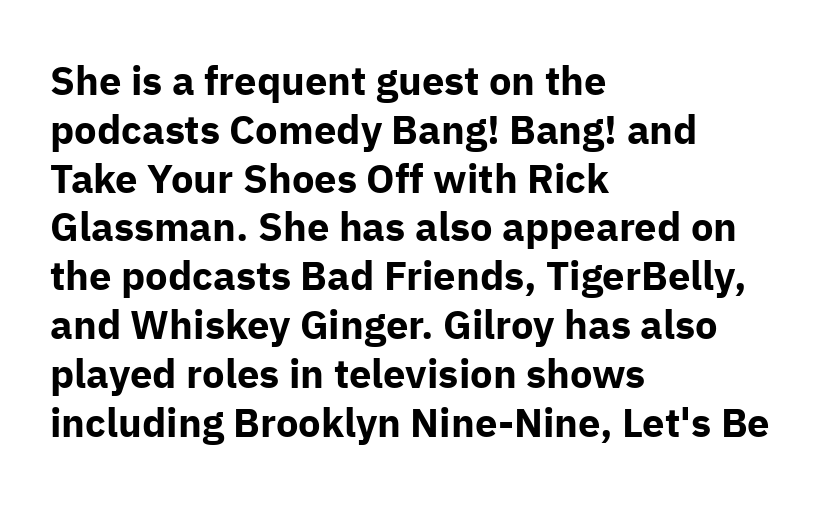
The image shows 40 px bold sans-serif type, upright; set left-aligned, line spacing 1.22x, normal letter spacing, not underlined; low stroke contrast and a medium x-height.
